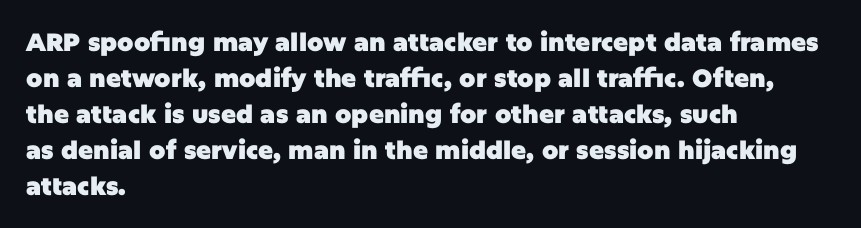
Nope, not italic — everything's standing straight. A normal amount of white space separates one row of letters from the next. Pretty heavy lettering here — definitely bold. Line starts are locked; line ends wander. Tracking here is standard; glyphs follow each other at the usual distance. Decoration check: the copy has no underline.
